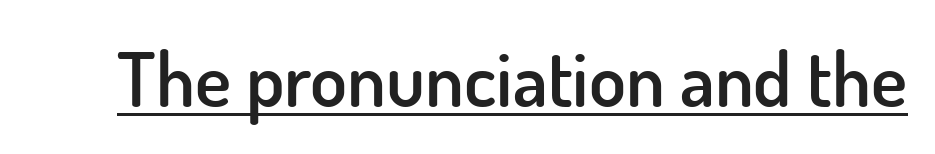
The image shows 76 px semibold sans-serif type, upright; set normal letter spacing, underlined; low stroke contrast and a small x-height.
